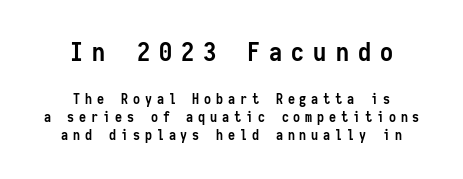
The image shows 26 px bold type, upright; set centered, normal line spacing (1.3x), unusually wide letter spacing (+0.35 em), not underlined; the first (top) block is 1.86x larger.
